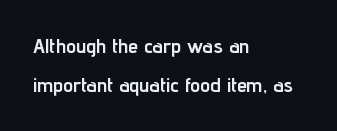
Posture: vertical. Line spacing here is loose. The typesetting leans heavy: a genuine bold. Underlining? Definitely not there. Compared with typical body copy, the letter spacing here is the same.
